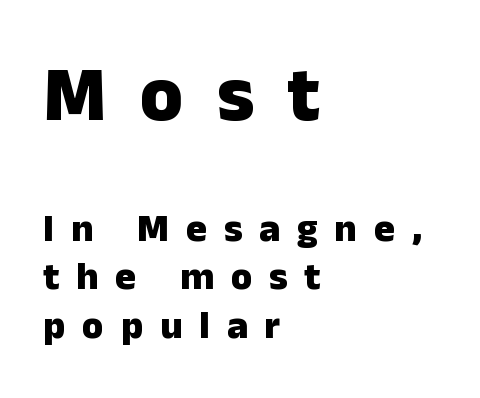
The image shows 78 px heavy sans-serif type, upright; set left-aligned, line spacing 1.24x, unusually wide letter spacing (+0.43 em), not underlined; the first (top) block is 2.0x larger; low stroke contrast and a medium x-height.
